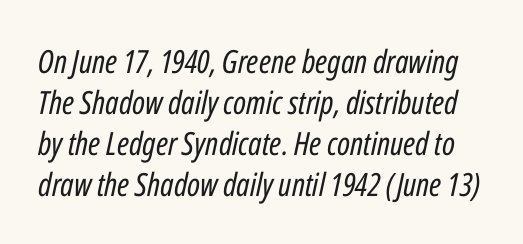
The rendering keeps characters at their native spacing. Descenders hang freely into open space. The passage shown stacks its lines at a standard gap. Spacing verdict: proportional, widths tailored to each character. No letter is thick-stroked: the sample isn't bold.
